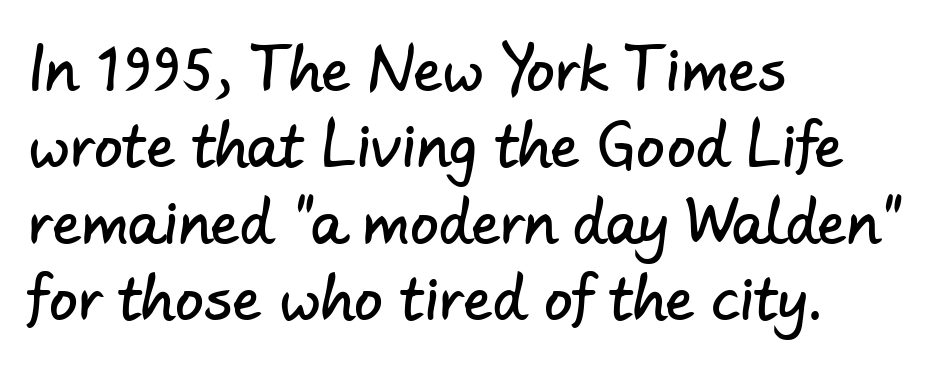
{"serif": "no", "width": "normal", "stroke_contrast": "low", "x_height": "small", "monospaced": "no", "underline": "no", "align": "left", "line_spacing": "normal", "line_spacing_ratio": 1.34, "letter_spacing": "normal", "letter_spacing_em": 0.0, "glyph_px": 57}
